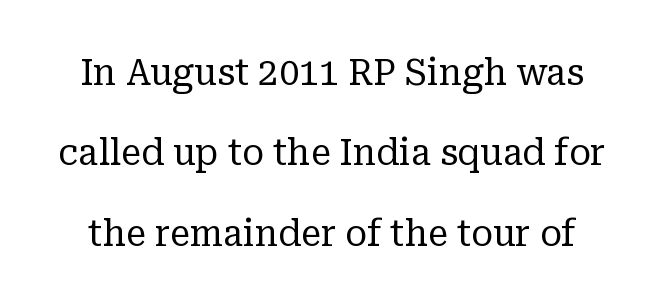
The image shows 36 px regular-weight serif type, upright; set loose line spacing (2.23x), normal letter spacing, not underlined; low stroke contrast and a medium x-height.
